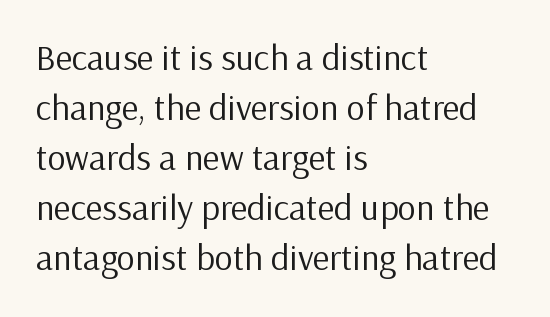
{"serif": "no", "italic": "no", "bold": "no", "weight": "regular", "width": "normal", "stroke_contrast": "low", "x_height": "medium", "monospaced": "no", "underline": "no", "align": "left", "line_spacing": "normal", "line_spacing_ratio": 1.39, "letter_spacing": "normal", "letter_spacing_em": 0.0, "glyph_px": 36}
